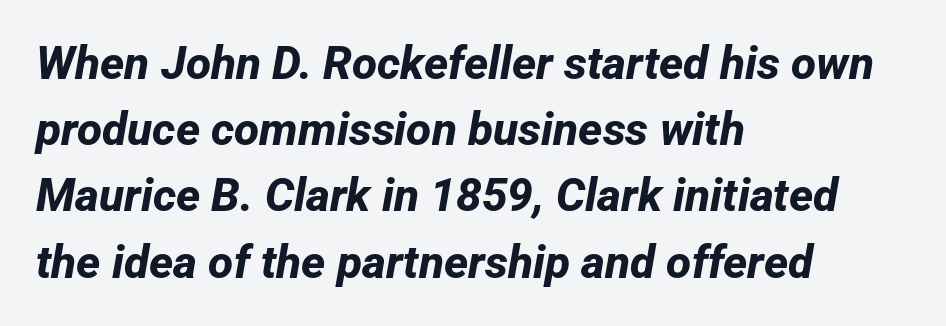
The paragraph shown leans on its left margin. Tracking value appears to be zero — textbook default spacing. I'd call this a sans setting — the letters go barefoot. Unmarked baselines from the first word to the last.
